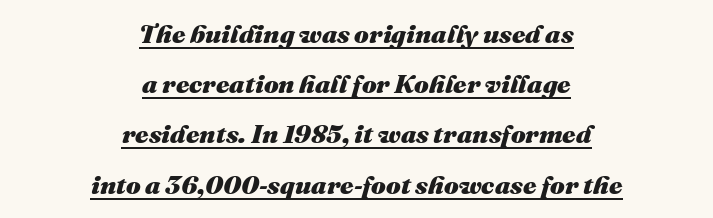
Q: Is the text bold? A: Yes.
Q: Is the text italic (slanted)? A: Yes, it leans right by about 16 degrees.
Q: Is the text underlined? A: Yes.
Q: How is the paragraph aligned? A: Centered.
Q: Is the spacing between letters normal or unusually wide? A: Normal.
Q: Is the spacing between lines tight, normal or loose? A: Loose.
